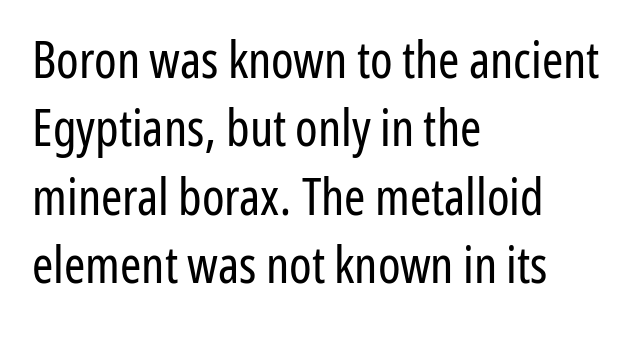
The image shows 51 px regular-weight, condensed sans-serif type, upright; set left-aligned, normal line spacing (1.34x), normal letter spacing, not underlined; low stroke contrast and a medium x-height.
